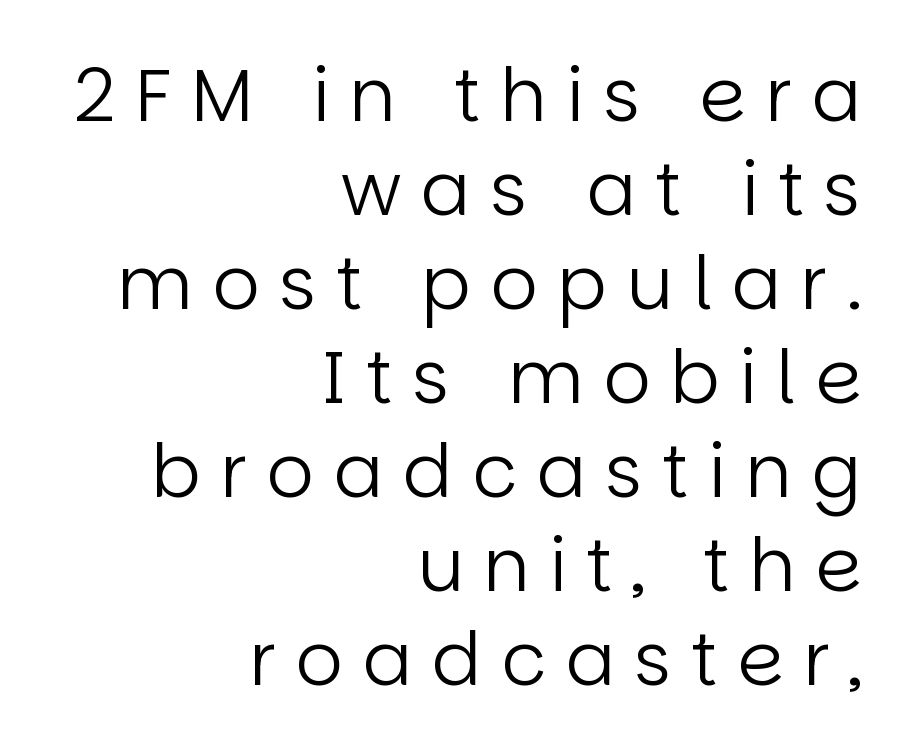
{"serif": "no", "italic": "no", "bold": "no", "weight": "regular", "width": "normal", "stroke_contrast": "low", "x_height": "large", "monospaced": "no", "underline": "no", "align": "right", "line_spacing": "normal", "line_spacing_ratio": 1.27, "letter_spacing": "wide", "letter_spacing_em": 0.26, "glyph_px": 74}
